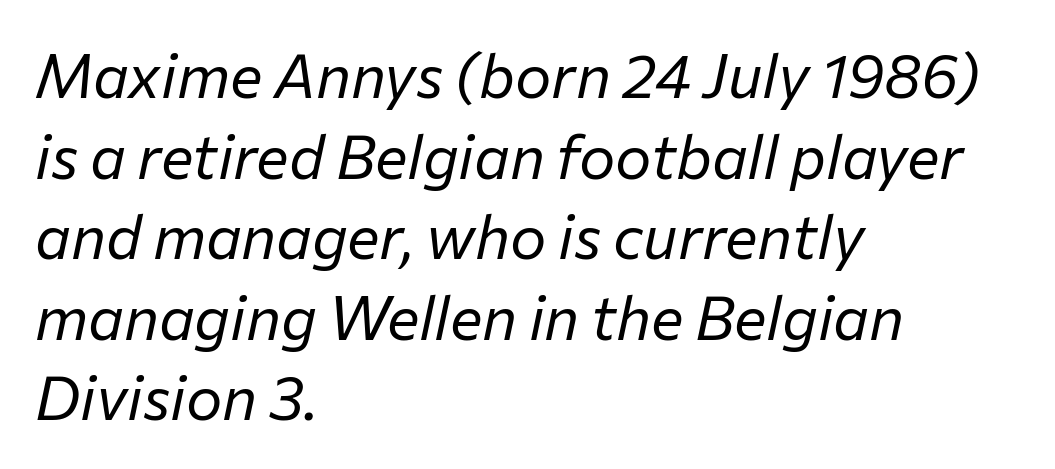
{"italic": "yes", "lean": "right", "slant_degrees": 12, "bold": "no", "weight": "regular", "width": "normal", "stroke_contrast": "low", "x_height": "medium", "monospaced": "no", "underline": "no", "align": "left", "line_spacing": "normal", "line_spacing_ratio": 1.32, "letter_spacing": "normal", "letter_spacing_em": 0.0, "glyph_px": 61}
